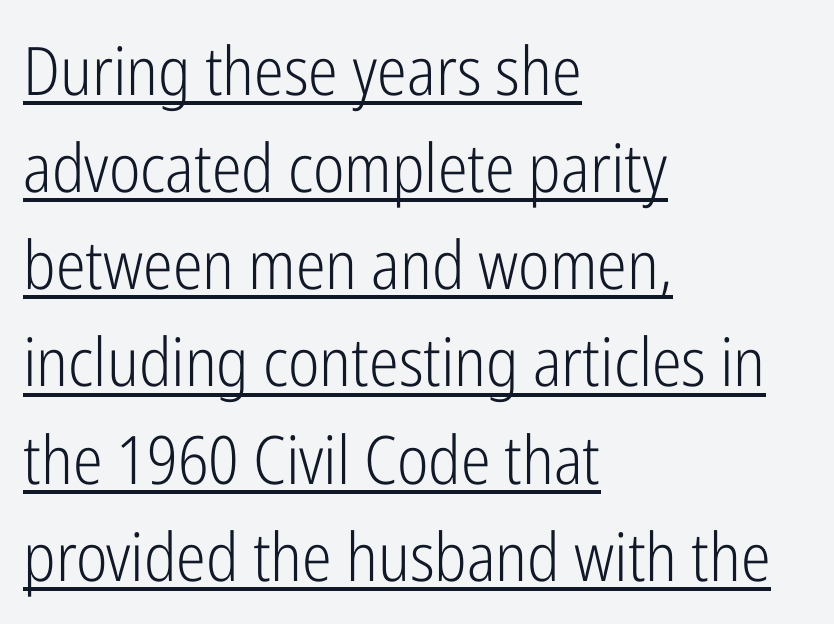
{"serif": "no", "italic": "no", "bold": "no", "weight": "light", "width": "condensed", "stroke_contrast": "low", "x_height": "medium", "monospaced": "no", "underline": "yes", "align": "left", "line_spacing": "normal", "line_spacing_ratio": 1.45, "letter_spacing": "normal", "letter_spacing_em": 0.0, "glyph_px": 67}
